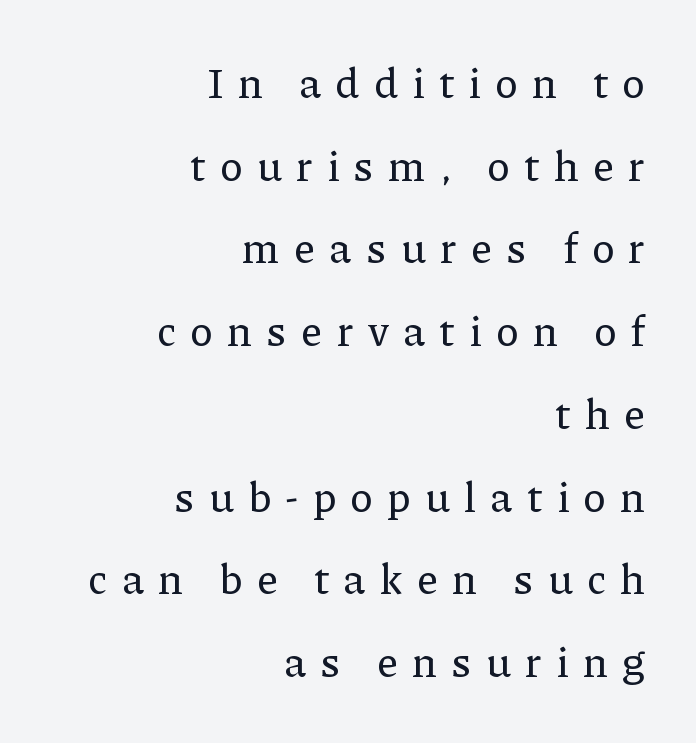
Alignment: flush right. This is serif lettering, the kind often seen in printed books. A typesetter would call this leading open, well beyond the default. Rule under the text: the space is simply empty. Think of a printed novel: that variable character pitch is what you see here.
